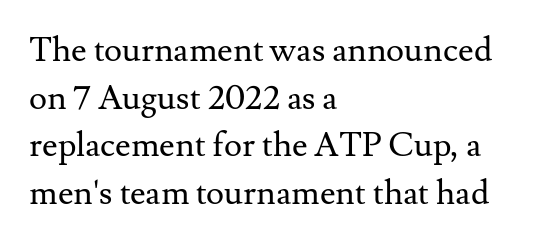
Q: Is the text bold? A: No.
Q: Is the text italic (slanted)? A: No, it is upright.
Q: Is the typeface a serif or a sans-serif typeface? A: Serif.
Q: Is the text underlined? A: No.
Q: How is the paragraph aligned? A: Left-aligned.
Q: Is the spacing between letters normal or unusually wide? A: Normal.
Q: Is the spacing between lines tight, normal or loose? A: Normal.
Q: Width (condensed, normal, or wide)? A: Normal.
Q: Stroke contrast? A: Medium.
Q: x-height? A: Small.
Q: Monospaced? A: No.
